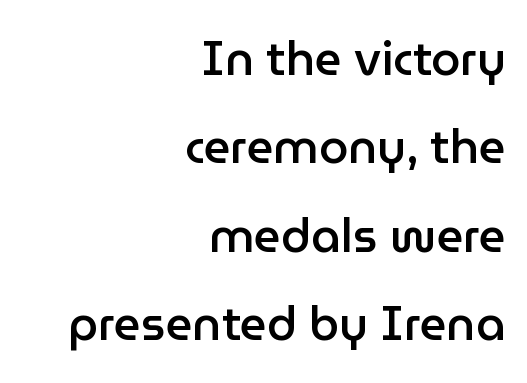
Visually the block forms a straight wall on the right and a jagged coastline on the left. Note the varied advance widths — an 'i' is clearly narrower than an 'm'. The letters carry no serifs — their stems end cleanly without finishing strokes. In terms of weight, the rendering is demibold, just under bold. The horizontal fit of the characters is conventional and even.
